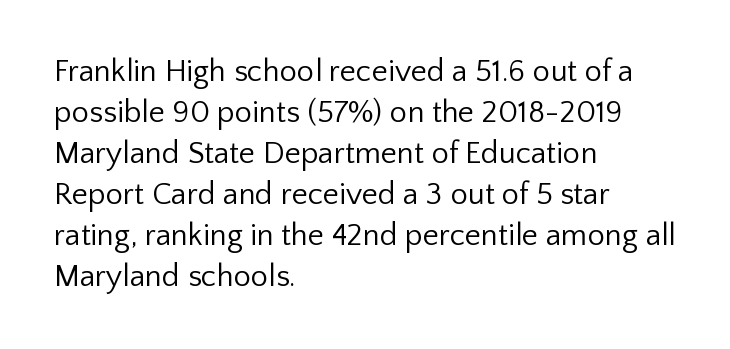
{"serif": "no", "italic": "no", "bold": "no", "weight": "regular", "width": "normal", "stroke_contrast": "low", "x_height": "medium", "monospaced": "no", "underline": "no", "align": "left", "line_spacing": "normal", "line_spacing_ratio": 1.32, "letter_spacing": "normal", "letter_spacing_em": 0.0, "glyph_px": 31}
